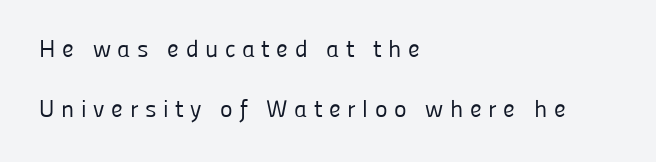
The strip under each line holds only bare page. Style check: upright. Vertical spacing — loose. The tracking reads as deliberately expanded to a designer's eye.
